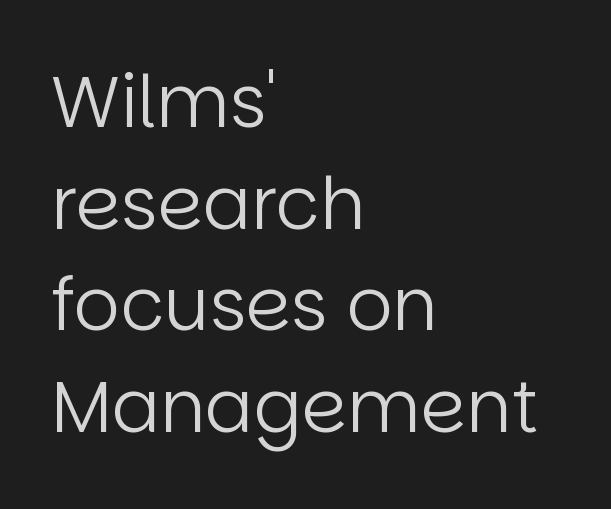
The image shows 72 px regular-weight sans-serif type, upright; set left-aligned, normal line spacing (1.41x), normal letter spacing, not underlined; low stroke contrast and a large x-height.
